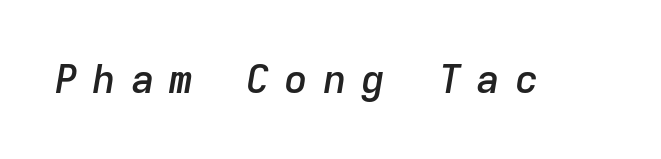
Q: Is the text bold? A: Semi-bold.
Q: Is the text italic (slanted)? A: Yes, it leans right by about 9 degrees.
Q: Is the text underlined? A: No.
Q: Is the spacing between letters normal or unusually wide? A: Unusually wide.
Q: Width (condensed, normal, or wide)? A: Normal.
Q: Stroke contrast? A: Low.
Q: x-height? A: Medium.
Q: Monospaced? A: Yes.
